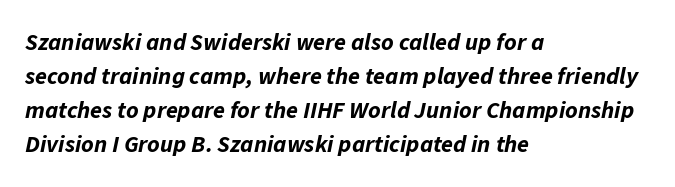
Check under the words: just untouched page. Every row of glyphs begins at an identical x-position on the left. This block has exactly the height ordinary leading produces. Compared with ordinary roman type, these characters are visibly tilted.
